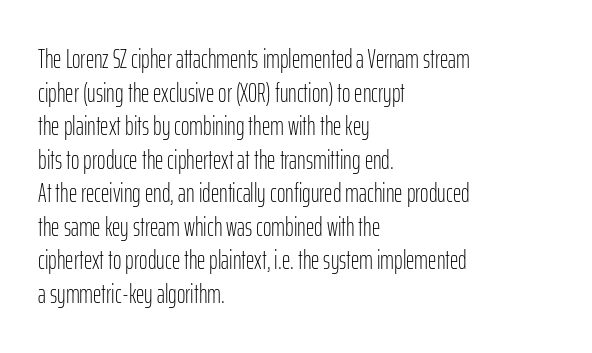
Q: Is the text bold? A: No.
Q: Is the text italic (slanted)? A: No, it is upright.
Q: Is the text underlined? A: No.
Q: How is the paragraph aligned? A: Left-aligned.
Q: Is the spacing between letters normal or unusually wide? A: Normal.
Q: Is the spacing between lines tight, normal or loose? A: Normal.
